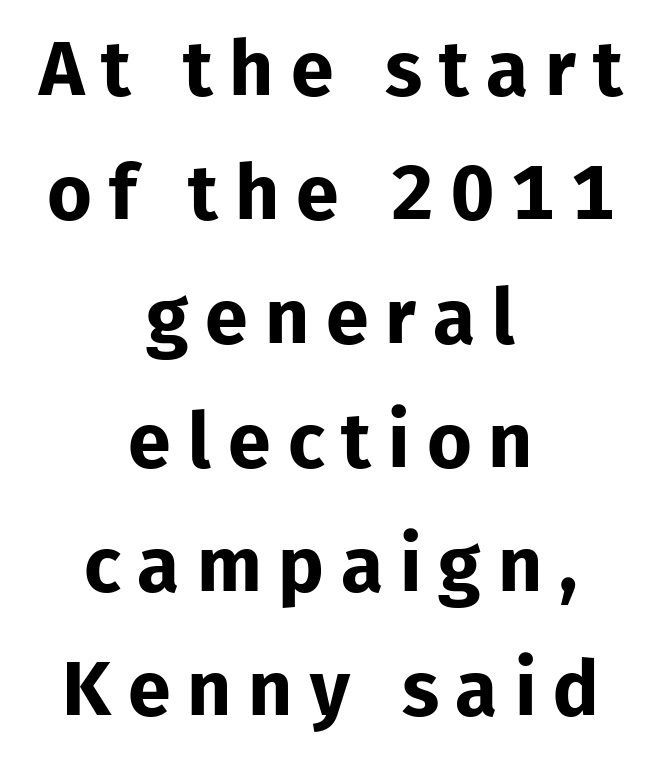
Q: Is the text bold? A: Yes.
Q: Is the text italic (slanted)? A: No, it is upright.
Q: Is the typeface a serif or a sans-serif typeface? A: Sans-serif.
Q: Is the text underlined? A: No.
Q: How is the paragraph aligned? A: Centered.
Q: Is the spacing between letters normal or unusually wide? A: Unusually wide.
Q: Is the spacing between lines tight, normal or loose? A: Normal.
Q: Width (condensed, normal, or wide)? A: Normal.
Q: Stroke contrast? A: Low.
Q: x-height? A: Medium.
Q: Monospaced? A: No.
